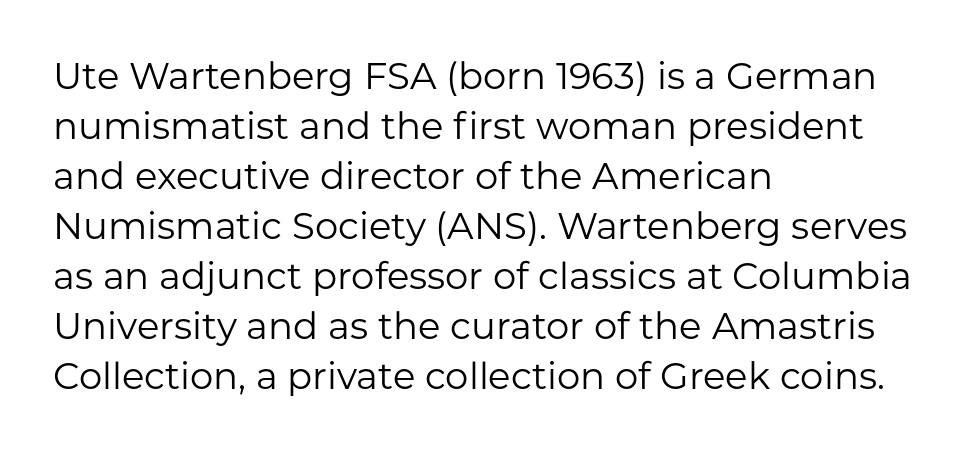
Q: Is the text bold? A: No.
Q: Is the text italic (slanted)? A: No, it is upright.
Q: Is the typeface a serif or a sans-serif typeface? A: Sans-serif.
Q: Is the text underlined? A: No.
Q: How is the paragraph aligned? A: Left-aligned.
Q: Is the spacing between letters normal or unusually wide? A: Normal.
Q: Is the spacing between lines tight, normal or loose? A: Normal.
Q: Width (condensed, normal, or wide)? A: Normal.
Q: Stroke contrast? A: Low.
Q: x-height? A: Medium.
Q: Monospaced? A: No.
